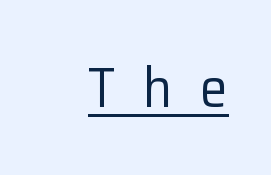
{"serif": "no", "italic": "no", "bold": "no", "weight": "regular", "width": "normal", "stroke_contrast": "low", "x_height": "medium", "monospaced": "no", "underline": "yes", "letter_spacing": "wide", "letter_spacing_em": 0.49, "glyph_px": 56}
